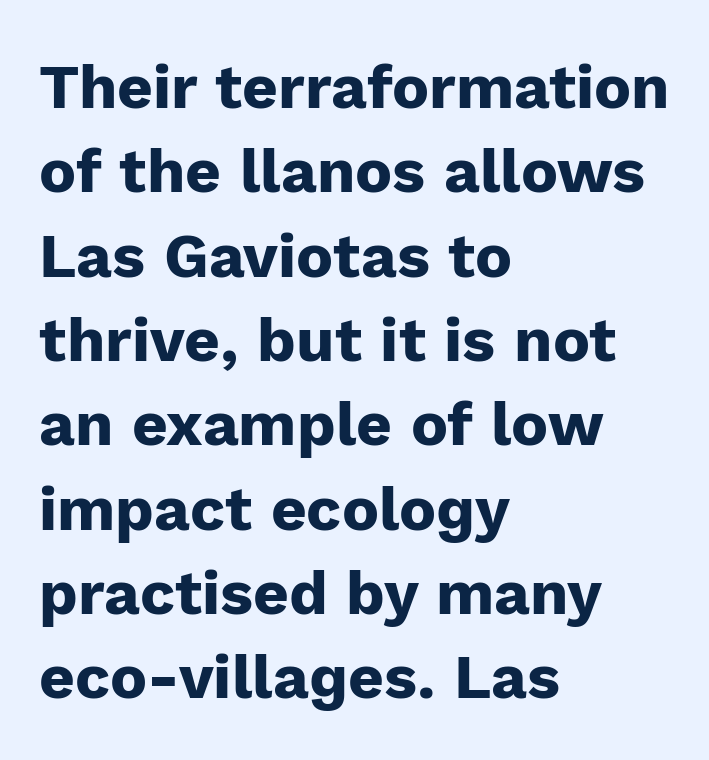
Typeset ragged right — the left edge is the straight one. Pretty heavy lettering here — definitely bold. Character widths vary here, with narrow letters taking less room than wide ones. Anything drawn beneath the words? Only blank space. Classification — sans serif. This is the regular roman posture of the typeface.
